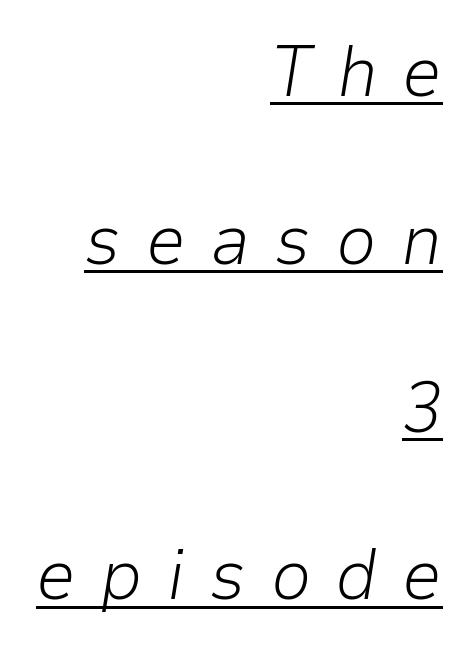
Q: Is the text bold? A: No.
Q: Is the text italic (slanted)? A: Yes, it leans right by about 9 degrees.
Q: Is the text underlined? A: Yes.
Q: How is the paragraph aligned? A: Right-aligned.
Q: Is the spacing between letters normal or unusually wide? A: Unusually wide.
Q: Is the spacing between lines tight, normal or loose? A: Loose.
Q: Width (condensed, normal, or wide)? A: Normal.
Q: Stroke contrast? A: Low.
Q: x-height? A: Medium.
Q: Monospaced? A: No.
